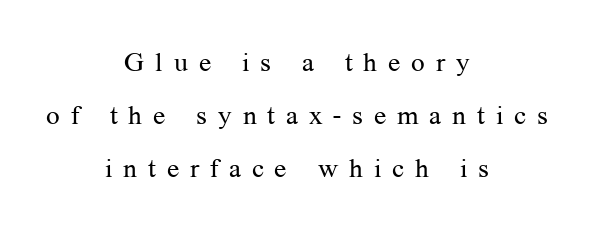
The image shows 27 px text type, upright; set centered, loose line spacing (1.96x), unusually wide letter spacing (+0.4 em), not underlined.
